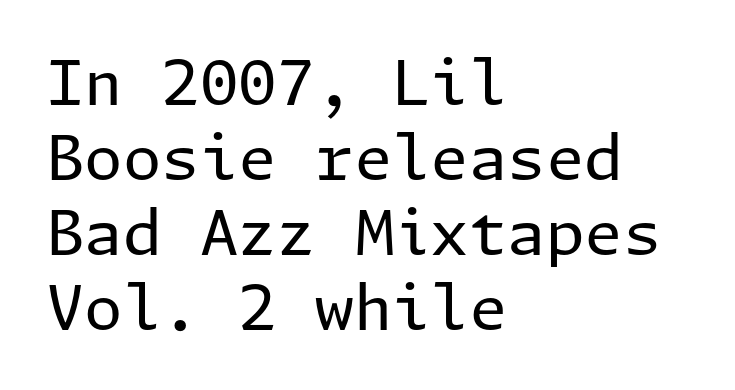
{"serif": "no", "italic": "no", "bold": "no", "weight": "regular", "width": "normal", "stroke_contrast": "low", "x_height": "medium", "underline": "no", "align": "left", "line_spacing_ratio": 1.21, "letter_spacing": "normal", "letter_spacing_em": 0.0, "glyph_px": 62}
